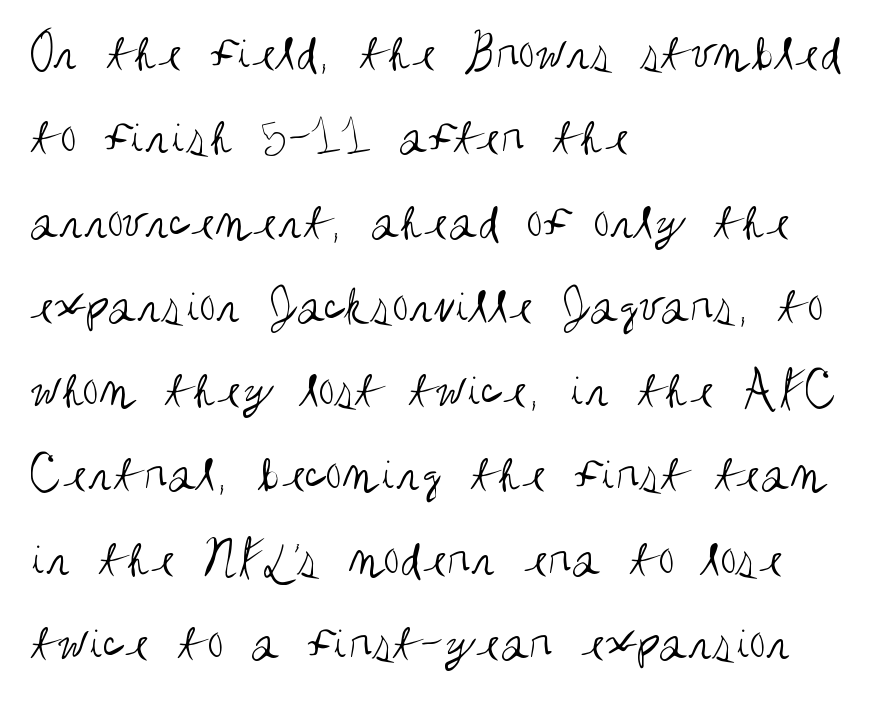
{"serif": "no", "bold": "no", "weight": "regular", "width": "condensed", "stroke_contrast": "medium", "x_height": "large", "monospaced": "no", "underline": "no", "align": "left", "line_spacing": "normal", "line_spacing_ratio": 1.59, "letter_spacing": "normal", "letter_spacing_em": 0.0, "glyph_px": 53}
